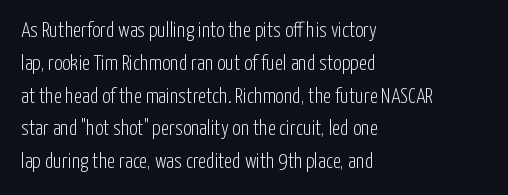
Q: Is the text bold? A: No.
Q: Is the text italic (slanted)? A: No, it is upright.
Q: Is the text underlined? A: No.
Q: How is the paragraph aligned? A: Left-aligned.
Q: Is the spacing between letters normal or unusually wide? A: Normal.
Q: Is the spacing between lines tight, normal or loose? A: Normal.
